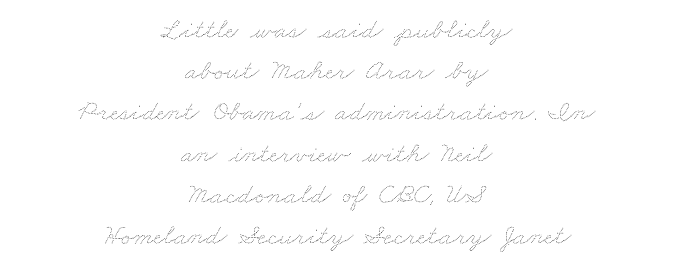
{"bold": "no", "weight": "thin", "width": "wide", "stroke_contrast": "medium", "x_height": "small", "monospaced": "no", "underline": "no", "align": "center", "line_spacing": "normal", "line_spacing_ratio": 1.42, "letter_spacing": "normal", "letter_spacing_em": 0.0, "glyph_px": 29}
